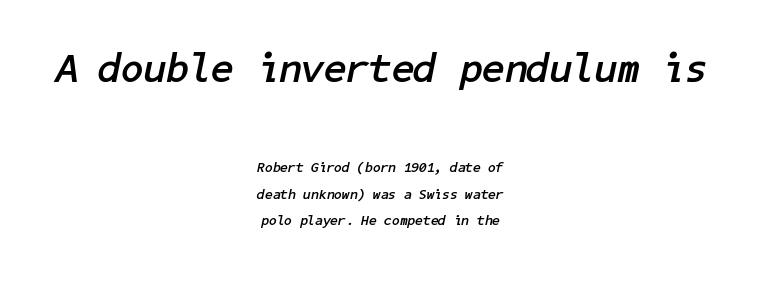
Q: Is the text bold? A: Yes.
Q: Is the text italic (slanted)? A: Yes, it leans right by about 11 degrees.
Q: Is the text underlined? A: No.
Q: How is the paragraph aligned? A: Centered.
Q: Is the spacing between letters normal or unusually wide? A: Normal.
Q: Which block of text is set in a larger size, the first (top) or the second (bottom)? A: The first (top) one.
Q: Width (condensed, normal, or wide)? A: Normal.
Q: Stroke contrast? A: Low.
Q: x-height? A: Medium.
